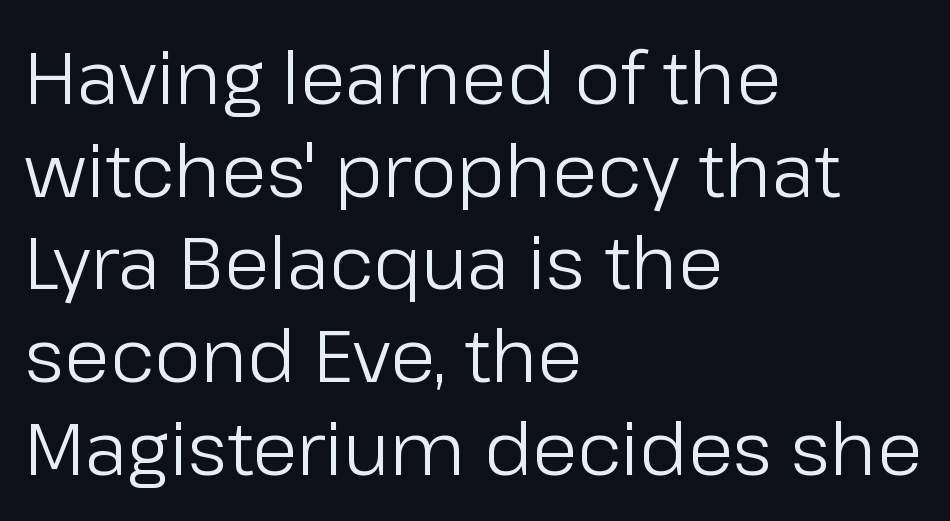
{"serif": "no", "italic": "no", "bold": "no", "weight": "regular", "width": "normal", "stroke_contrast": "low", "x_height": "medium", "monospaced": "no", "underline": "no", "align": "left", "line_spacing": "normal", "line_spacing_ratio": 1.27, "letter_spacing": "normal", "letter_spacing_em": 0.0, "glyph_px": 73}
